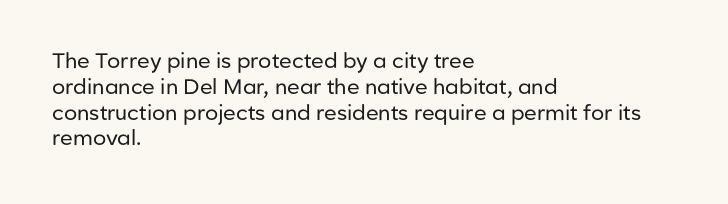
The image shows 21 px text type, upright; set left-aligned, line spacing 1.23x, normal letter spacing, not underlined.
